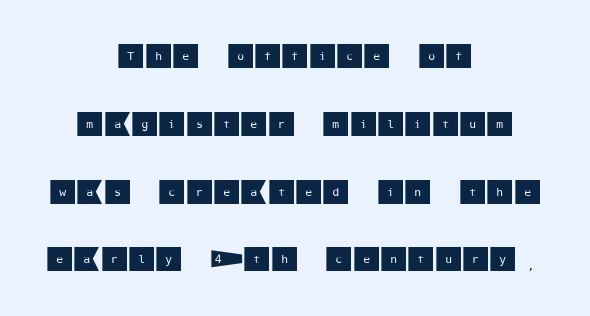
{"serif": "no", "italic": "no", "width": "normal", "stroke_contrast": "medium", "x_height": "large", "underline": "no", "align": "center", "line_spacing": "loose", "line_spacing_ratio": 2.42, "letter_spacing": "normal", "letter_spacing_em": 0.0, "glyph_px": 28}
